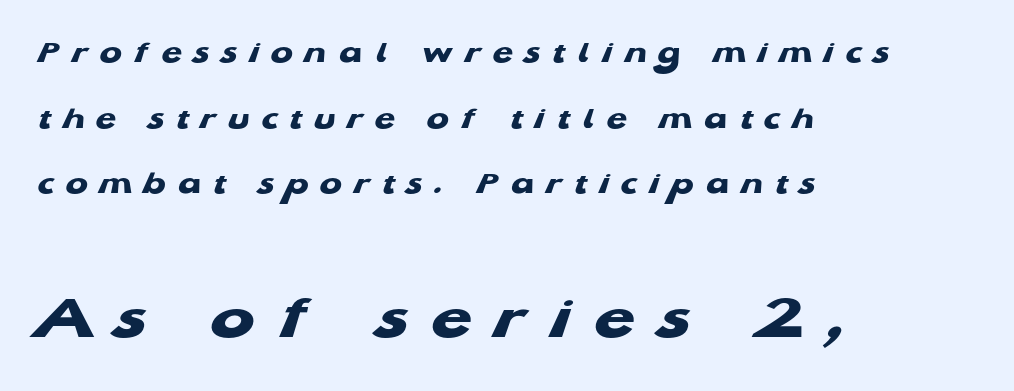
{"serif": "no", "bold": "yes", "weight": "heavy", "width": "wide", "stroke_contrast": "low", "x_height": "medium", "monospaced": "no", "underline": "no", "align": "left", "line_spacing": "loose", "line_spacing_ratio": 1.99, "letter_spacing": "wide", "letter_spacing_em": 0.35, "larger_block": "second", "size_ratio": 2.0, "glyph_px": 66}
